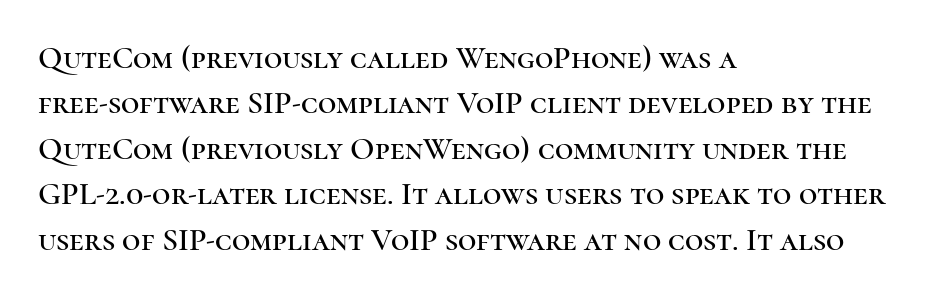
The rag falls on the right side of this text block. Each letter keeps its own natural width here, so spacing adapts to shape. Observe the ordinary spacing: letters are neighbours, not strangers. Note: serifs present on the glyphs. The space directly below the letters is spotless.
